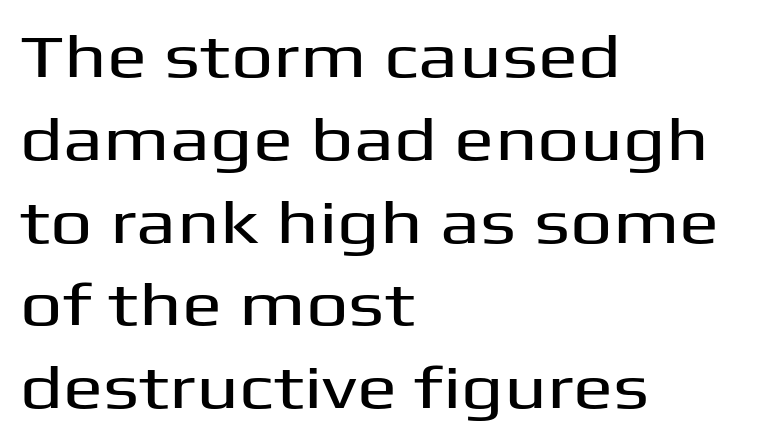
{"serif": "no", "italic": "no", "width": "wide", "stroke_contrast": "medium", "x_height": "medium", "monospaced": "no", "underline": "no", "align": "left", "line_spacing": "normal", "line_spacing_ratio": 1.38, "letter_spacing": "normal", "letter_spacing_em": 0.0, "glyph_px": 60}
